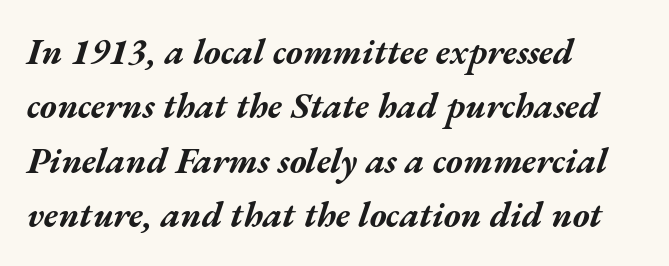
This sample keeps an unexceptional amount of space between lines. Pretty heavy lettering here — definitely bold. Letters rest on an invisible, unmarked baseline. These lines are rendered in a variable-pitch font. The lines are quadded left. Is the letter spacing exaggerated? No — it looks like the ordinary default.
